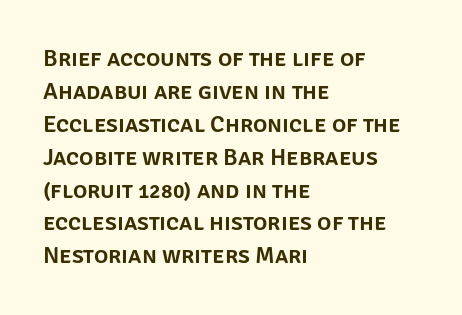
{"italic": "no", "underline": "no", "align": "left", "line_spacing": "normal", "line_spacing_ratio": 1.37, "letter_spacing": "normal", "letter_spacing_em": 0.0, "glyph_px": 24}
